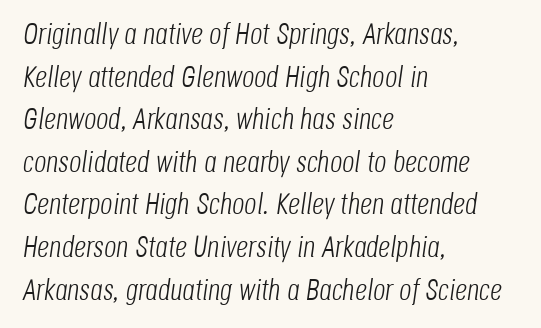
Q: Is the text bold? A: No.
Q: Is the text italic (slanted)? A: Yes, it leans right by about 8 degrees.
Q: Is the text underlined? A: No.
Q: How is the paragraph aligned? A: Left-aligned.
Q: Is the spacing between letters normal or unusually wide? A: Normal.
Q: Is the spacing between lines tight, normal or loose? A: Normal.
Q: Width (condensed, normal, or wide)? A: Condensed.
Q: Stroke contrast? A: Low.
Q: x-height? A: Large.
Q: Monospaced? A: No.
